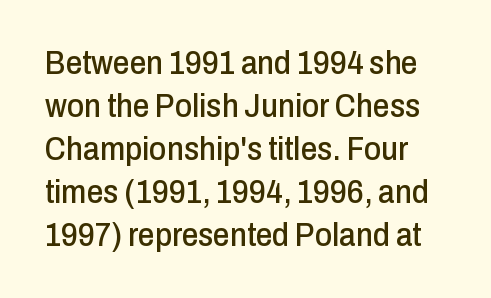
Vertically, the passage feels balanced, rows spaced as you'd expect. A roman cut, with each character standing at attention. This sample has the flowing, uneven cadence of proportional lettering. The line texture is even and compact thanks to regular tracking. Observe the absence of serifs on each vertical stroke in this sample. Decoration check: the copy has no underline.
